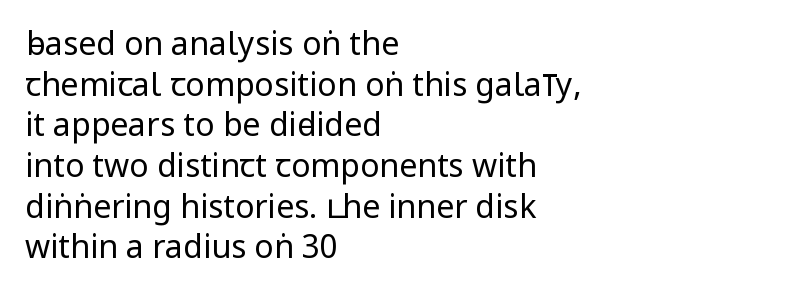
{"serif": "no", "italic": "no", "bold": "no", "weight": "regular", "width": "condensed", "stroke_contrast": "low", "underline": "no", "align": "left", "line_spacing": "normal", "line_spacing_ratio": 1.27, "letter_spacing": "normal", "letter_spacing_em": 0.0, "glyph_px": 32}
